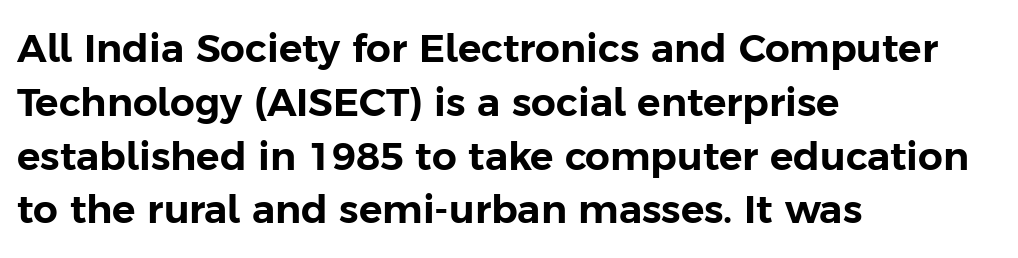
This sample uses a sans-serif face. Short note: letters normally spaced. The letters stand straight up with perfectly vertical stems. Honestly, the row spacing looks completely unremarkable.
